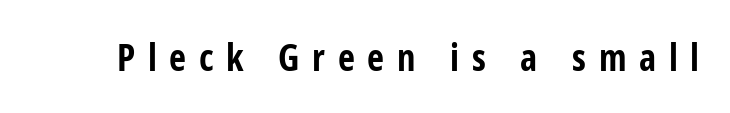
The image shows 37 px bold, condensed sans-serif type, upright; set unusually wide letter spacing (+0.34 em), not underlined; low stroke contrast and a medium x-height.
